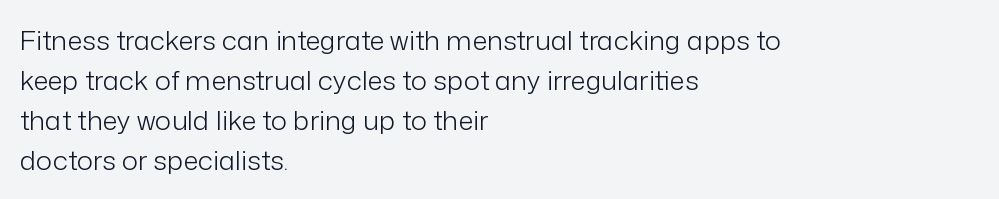
Q: Is the text bold? A: No.
Q: Is the text italic (slanted)? A: No, it is upright.
Q: Is the text underlined? A: No.
Q: How is the paragraph aligned? A: Left-aligned.
Q: Is the spacing between letters normal or unusually wide? A: Normal.
Q: Is the spacing between lines tight, normal or loose? A: Normal.
